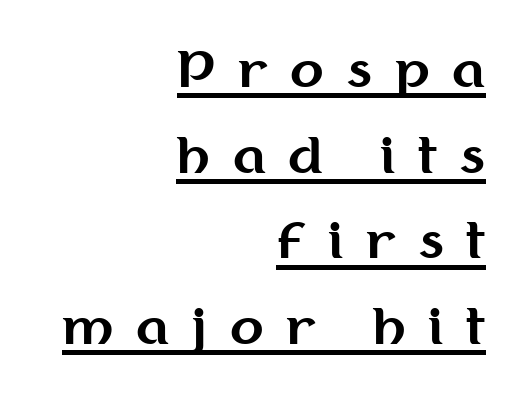
{"serif": "no", "italic": "no", "bold": "yes", "weight": "bold", "width": "normal", "stroke_contrast": "medium", "x_height": "medium", "monospaced": "no", "underline": "yes", "align": "right", "line_spacing_ratio": 1.75, "letter_spacing": "wide", "letter_spacing_em": 0.46, "glyph_px": 49}
